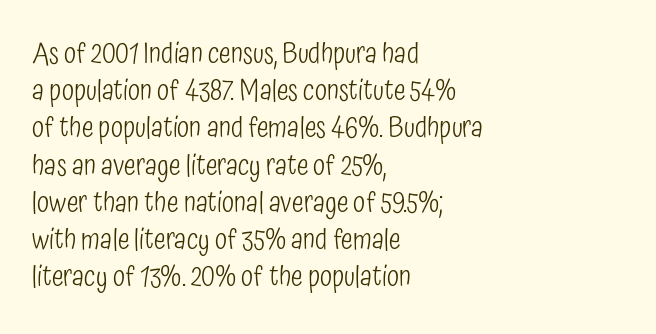
The image shows 28 px light, condensed sans-serif type, upright; set left-aligned, normal line spacing (1.33x), normal letter spacing, not underlined; low stroke contrast and a medium x-height.
